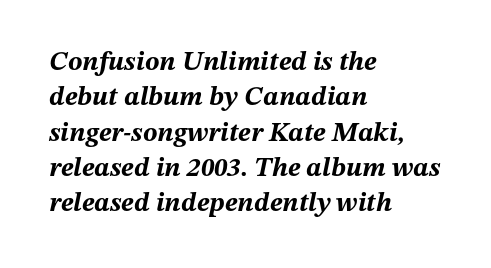
Q: Is the text bold? A: Yes.
Q: Is the text italic (slanted)? A: Yes, it leans right by about 12 degrees.
Q: Is the text underlined? A: No.
Q: How is the paragraph aligned? A: Left-aligned.
Q: Is the spacing between letters normal or unusually wide? A: Normal.
Q: Is the spacing between lines tight, normal or loose? A: Normal.
